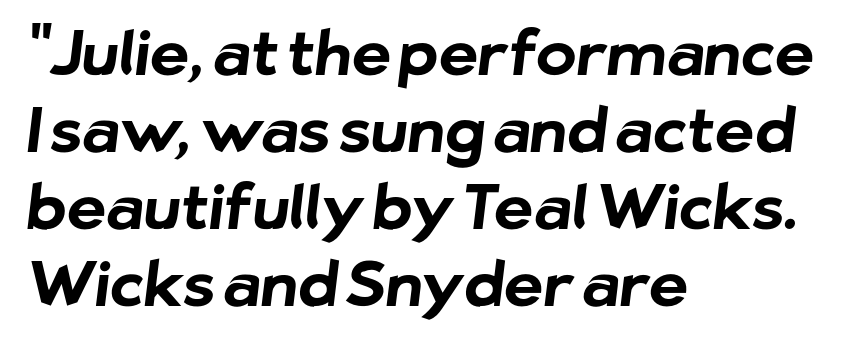
Q: Is the text bold? A: Yes.
Q: Is the typeface a serif or a sans-serif typeface? A: Sans-serif.
Q: Is the text underlined? A: No.
Q: How is the paragraph aligned? A: Left-aligned.
Q: Is the spacing between letters normal or unusually wide? A: Normal.
Q: Is the spacing between lines tight, normal or loose? A: Normal.
Q: Width (condensed, normal, or wide)? A: Normal.
Q: Stroke contrast? A: Low.
Q: x-height? A: Medium.
Q: Monospaced? A: No.
